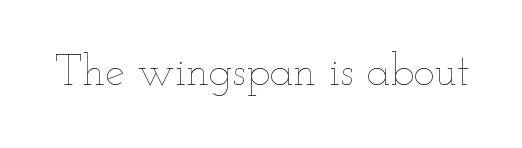
This sample has the flowing, uneven cadence of proportional lettering. The baseline area is clear. Rendered with straight, roman letterforms. Stem width sits at or under what a default text font uses. Characters follow at the spacing the type designer built in.
